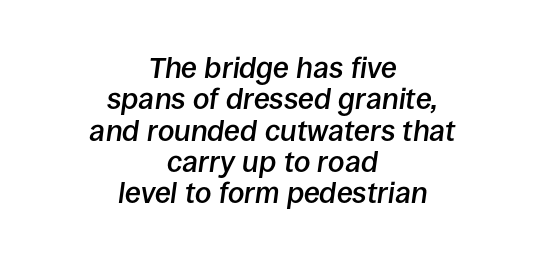
Q: Is the text bold? A: Semi-bold.
Q: Is the text italic (slanted)? A: Yes, it leans right by about 8 degrees.
Q: Is the text underlined? A: No.
Q: How is the paragraph aligned? A: Centered.
Q: Is the spacing between letters normal or unusually wide? A: Normal.
Q: Is the spacing between lines tight, normal or loose? A: Tight.
Q: Width (condensed, normal, or wide)? A: Normal.
Q: Stroke contrast? A: Low.
Q: x-height? A: Large.
Q: Monospaced? A: No.
